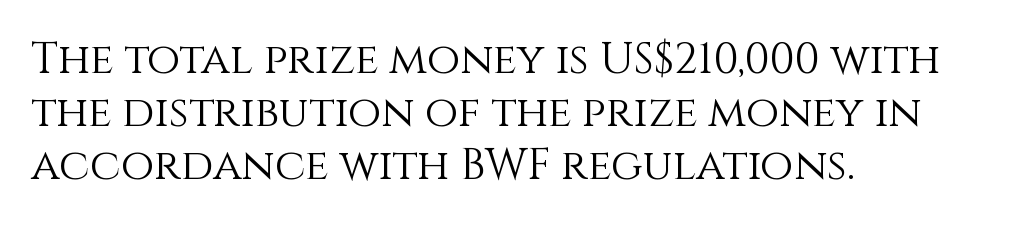
Q: Is the text bold? A: No.
Q: Is the text italic (slanted)? A: No, it is upright.
Q: Is the text underlined? A: No.
Q: How is the paragraph aligned? A: Left-aligned.
Q: Is the spacing between letters normal or unusually wide? A: Normal.
Q: Width (condensed, normal, or wide)? A: Normal.
Q: x-height? A: Large.
Q: Monospaced? A: No.
